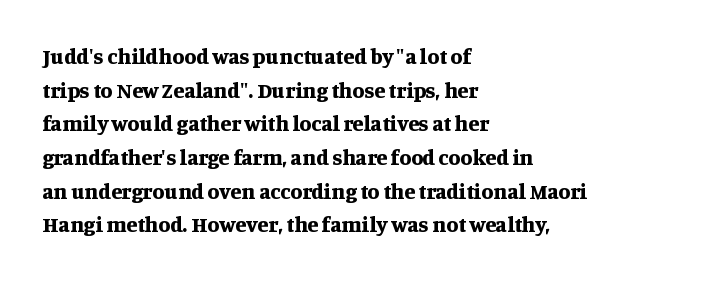
{"italic": "no", "bold": "yes", "underline": "no", "align": "left", "line_spacing": "normal", "line_spacing_ratio": 1.53, "letter_spacing": "normal", "letter_spacing_em": 0.0, "glyph_px": 22}
